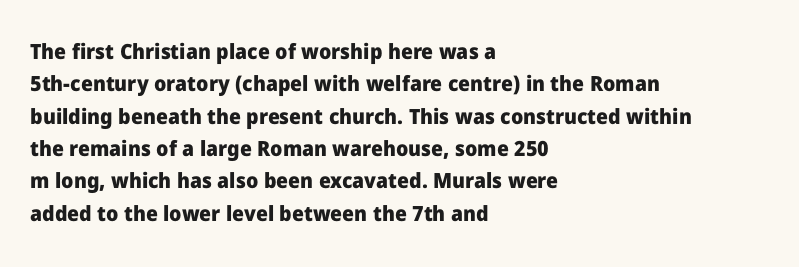
Q: Is the text bold? A: Yes.
Q: Is the text italic (slanted)? A: No, it is upright.
Q: Is the text underlined? A: No.
Q: How is the paragraph aligned? A: Left-aligned.
Q: Is the spacing between letters normal or unusually wide? A: Normal.
Q: Is the spacing between lines tight, normal or loose? A: Normal.
